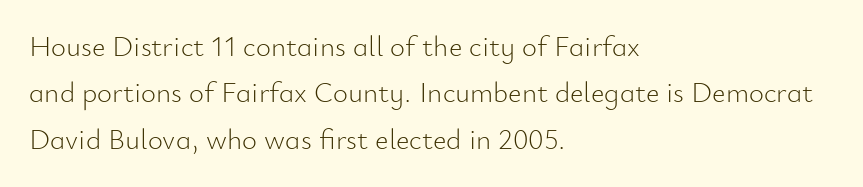
{"serif": "no", "italic": "no", "bold": "no", "weight": "light", "width": "normal", "stroke_contrast": "low", "x_height": "small", "monospaced": "no", "underline": "no", "align": "left", "line_spacing": "normal", "line_spacing_ratio": 1.6, "letter_spacing": "normal", "letter_spacing_em": 0.0, "glyph_px": 29}
